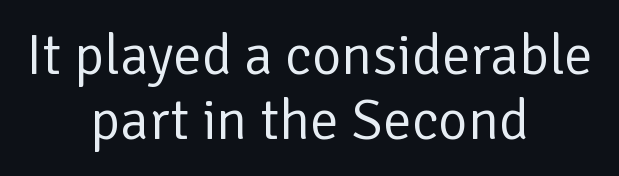
Q: Is the text bold? A: No.
Q: Is the text italic (slanted)? A: No, it is upright.
Q: Is the typeface a serif or a sans-serif typeface? A: Sans-serif.
Q: Is the text underlined? A: No.
Q: How is the paragraph aligned? A: Centered.
Q: Is the spacing between letters normal or unusually wide? A: Normal.
Q: Is the spacing between lines tight, normal or loose? A: Tight.
Q: Width (condensed, normal, or wide)? A: Normal.
Q: Stroke contrast? A: Low.
Q: x-height? A: Medium.
Q: Monospaced? A: No.
